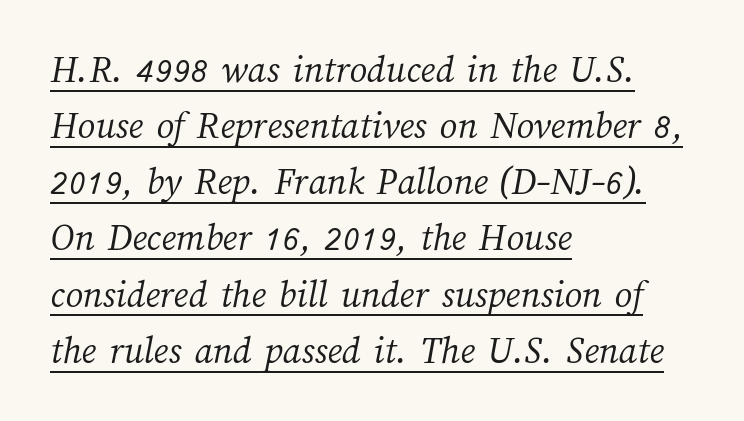
{"bold": "no", "weight": "light", "width": "normal", "stroke_contrast": "medium", "x_height": "medium", "monospaced": "no", "underline": "yes", "align": "left", "line_spacing": "normal", "line_spacing_ratio": 1.44, "letter_spacing": "normal", "letter_spacing_em": 0.0, "glyph_px": 39}
